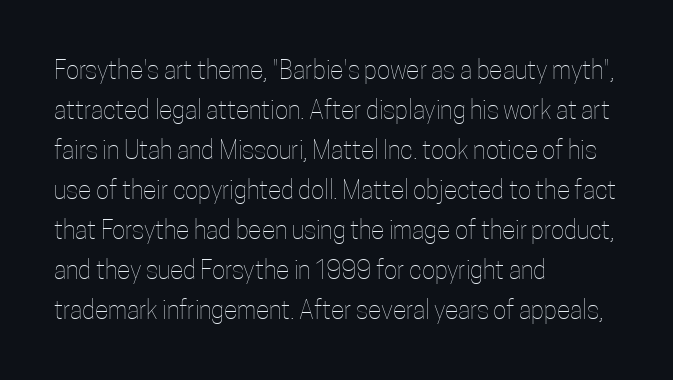
{"italic": "no", "bold": "no", "underline": "no", "align": "left", "line_spacing": "normal", "line_spacing_ratio": 1.6, "letter_spacing": "normal", "letter_spacing_em": 0.0, "glyph_px": 25}
